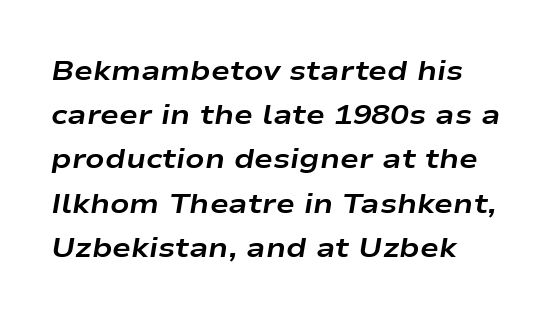
The lines are quadded left. The rendering uses natural spacing where letterforms have individual widths. In terms of letterspacing, this is plain default setting. The typography opts for an oblique posture over an upright one. You'd pick this weight for a headline — it's a proper bold.
